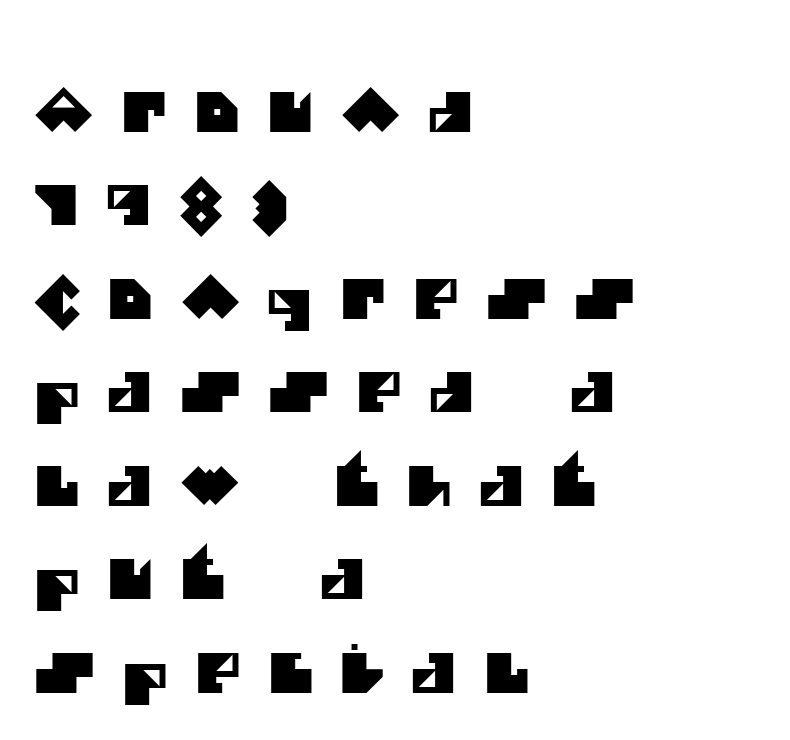
{"serif": "no", "width": "normal", "stroke_contrast": "medium", "x_height": "large", "monospaced": "no", "underline": "no", "align": "left", "line_spacing": "normal", "line_spacing_ratio": 1.7, "letter_spacing": "wide", "letter_spacing_em": 0.5, "glyph_px": 55}
